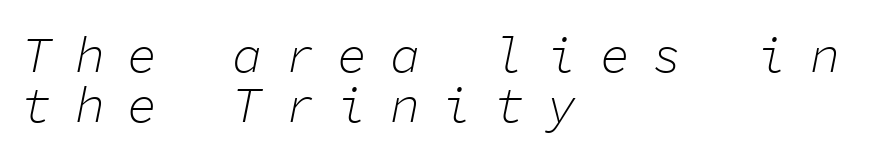
Q: Is the text bold? A: No.
Q: Is the text italic (slanted)? A: Yes, it leans right by about 11 degrees.
Q: Is the text underlined? A: No.
Q: How is the paragraph aligned? A: Left-aligned.
Q: Is the spacing between letters normal or unusually wide? A: Unusually wide.
Q: Is the spacing between lines tight, normal or loose? A: Tight.
Q: Width (condensed, normal, or wide)? A: Normal.
Q: Stroke contrast? A: Low.
Q: x-height? A: Medium.
Q: Monospaced? A: Yes.
